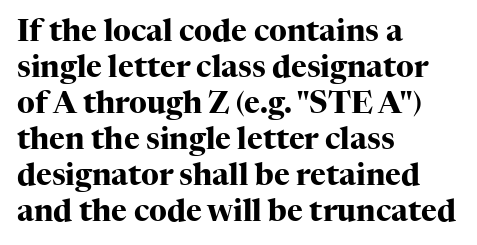
Character widths vary here, with narrow letters taking less room than wide ones. This rendering leaves character spacing at its baseline value. The face used here is seriffed, in the tradition of book romans. Weight: bold. The letters stand upright; this is a roman face. The lines in this sample share a left origin and differ only in where they stop.
